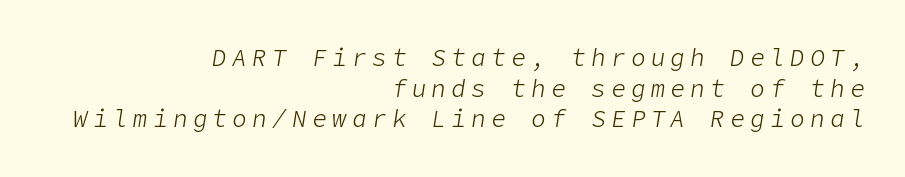
The image shows 24 px text type, italic (leaning right); set right-aligned, normal line spacing (1.28x), unusually wide letter spacing (+0.23 em), not underlined.
